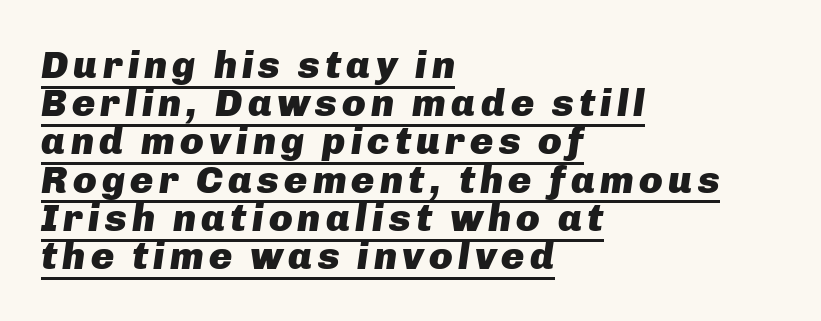
Q: Is the text bold? A: Yes.
Q: Is the text italic (slanted)? A: Yes, it leans right by about 8 degrees.
Q: Is the text underlined? A: Yes.
Q: How is the paragraph aligned? A: Left-aligned.
Q: Is the spacing between lines tight, normal or loose? A: Tight.
Q: Width (condensed, normal, or wide)? A: Normal.
Q: Stroke contrast? A: Low.
Q: x-height? A: Medium.
Q: Monospaced? A: No.
